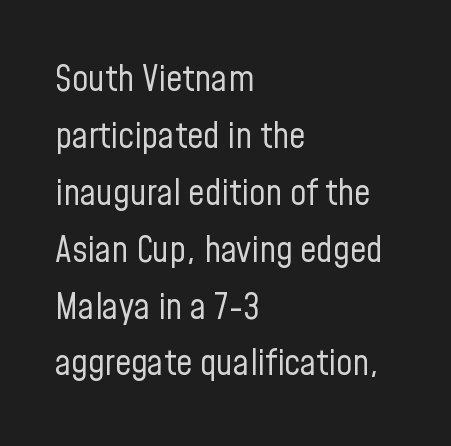
{"serif": "no", "italic": "no", "bold": "no", "weight": "regular", "width": "condensed", "stroke_contrast": "low", "x_height": "medium", "monospaced": "no", "underline": "no", "align": "left", "line_spacing": "normal", "line_spacing_ratio": 1.58, "letter_spacing": "normal", "letter_spacing_em": 0.0, "glyph_px": 36}
